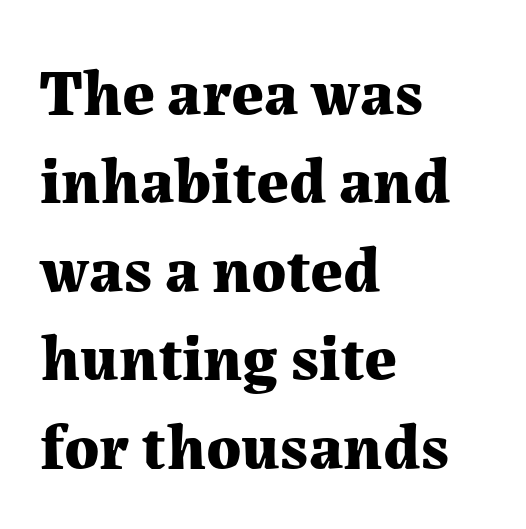
{"serif": "yes", "italic": "no", "bold": "yes", "weight": "bold", "width": "normal", "stroke_contrast": "medium", "x_height": "medium", "monospaced": "no", "underline": "no", "align": "left", "line_spacing": "normal", "line_spacing_ratio": 1.36, "letter_spacing": "normal", "letter_spacing_em": 0.0, "glyph_px": 65}
